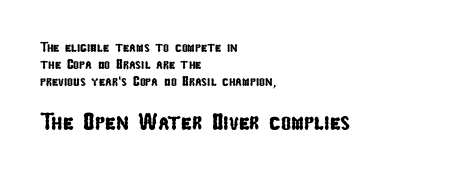
The image shows 24 px text type; set left-aligned, line spacing 1.21x, normal letter spacing, not underlined; the second (bottom) block is 1.71x larger.
